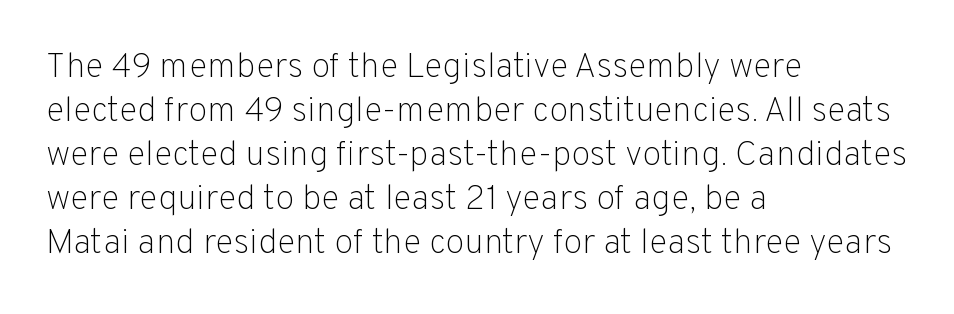
{"serif": "no", "italic": "no", "bold": "no", "weight": "light", "width": "normal", "stroke_contrast": "low", "x_height": "medium", "monospaced": "no", "underline": "no", "align": "left", "line_spacing": "normal", "line_spacing_ratio": 1.26, "letter_spacing": "normal", "letter_spacing_em": 0.0, "glyph_px": 35}
